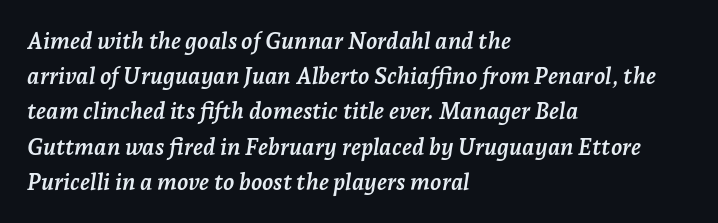
Q: Is the text bold? A: Yes.
Q: Is the text italic (slanted)? A: Yes, it leans right by about 7 degrees.
Q: Is the text underlined? A: No.
Q: How is the paragraph aligned? A: Left-aligned.
Q: Is the spacing between letters normal or unusually wide? A: Normal.
Q: Is the spacing between lines tight, normal or loose? A: Normal.
